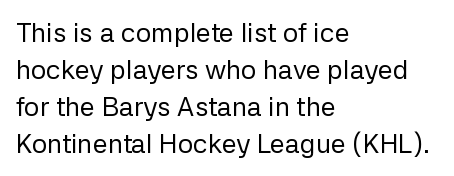
Q: Is the text bold? A: No.
Q: Is the text italic (slanted)? A: No, it is upright.
Q: Is the text underlined? A: No.
Q: How is the paragraph aligned? A: Left-aligned.
Q: Is the spacing between letters normal or unusually wide? A: Normal.
Q: Is the spacing between lines tight, normal or loose? A: Normal.
